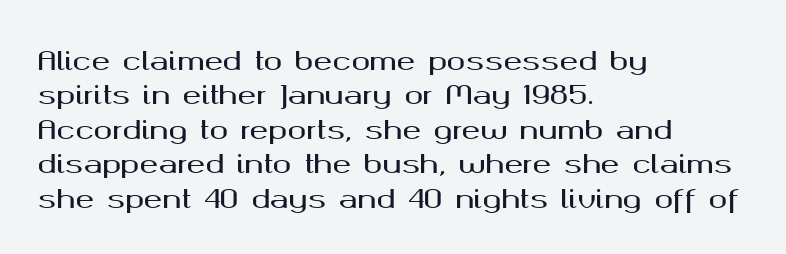
Q: Is the text italic (slanted)? A: No, it is upright.
Q: Is the text underlined? A: No.
Q: How is the paragraph aligned? A: Left-aligned.
Q: Is the spacing between letters normal or unusually wide? A: Normal.
Q: Is the spacing between lines tight, normal or loose? A: Normal.
